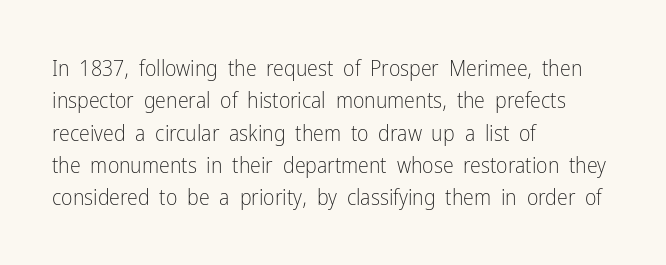
Does extra space separate the letters? No, they use regular spacing. Compared with a typical body face, this is equally light or lighter still. Casual observation: everything's shoved over to the left. This sample keeps an unexceptional amount of space between lines.
